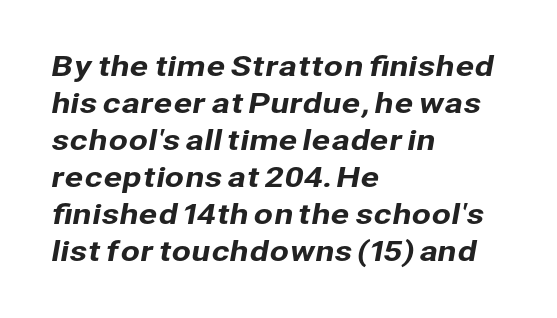
The image shows 28 px sans-serif type; set left-aligned, normal line spacing (1.32x), normal letter spacing, not underlined; low stroke contrast and a medium x-height.
